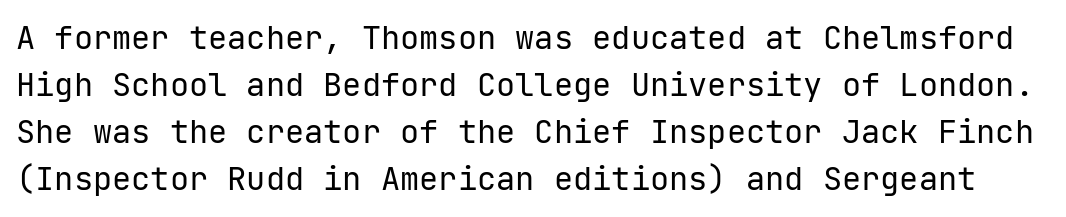
Quick note: underline off. This block has exactly the height ordinary leading produces. These glyphs show unthickened strokes, regular width or finer. A typesetter would mark this as roman, not italic.
